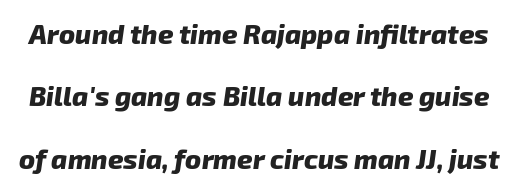
{"bold": "yes", "underline": "no", "line_spacing": "loose", "line_spacing_ratio": 2.31, "letter_spacing": "normal", "letter_spacing_em": 0.0, "glyph_px": 27}
